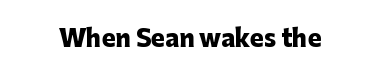
The image shows 23 px bold type, upright; set normal letter spacing, not underlined.
